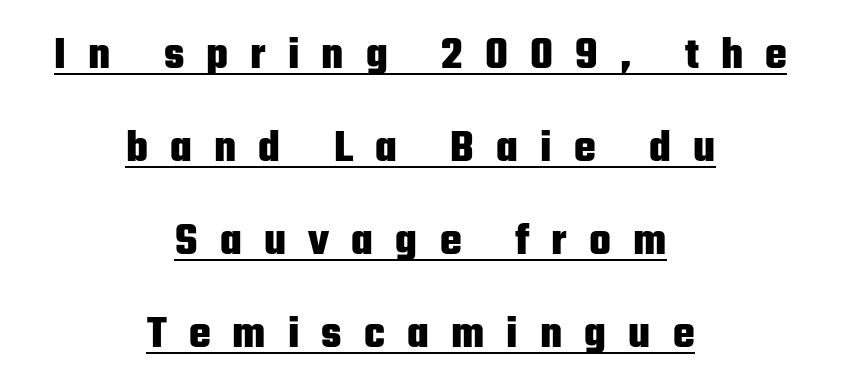
Q: Is the text bold? A: Yes.
Q: Is the text italic (slanted)? A: No, it is upright.
Q: Is the typeface a serif or a sans-serif typeface? A: Sans-serif.
Q: Is the text underlined? A: Yes.
Q: How is the paragraph aligned? A: Centered.
Q: Is the spacing between letters normal or unusually wide? A: Unusually wide.
Q: Is the spacing between lines tight, normal or loose? A: Loose.
Q: Width (condensed, normal, or wide)? A: Condensed.
Q: Stroke contrast? A: Low.
Q: x-height? A: Medium.
Q: Monospaced? A: No.
